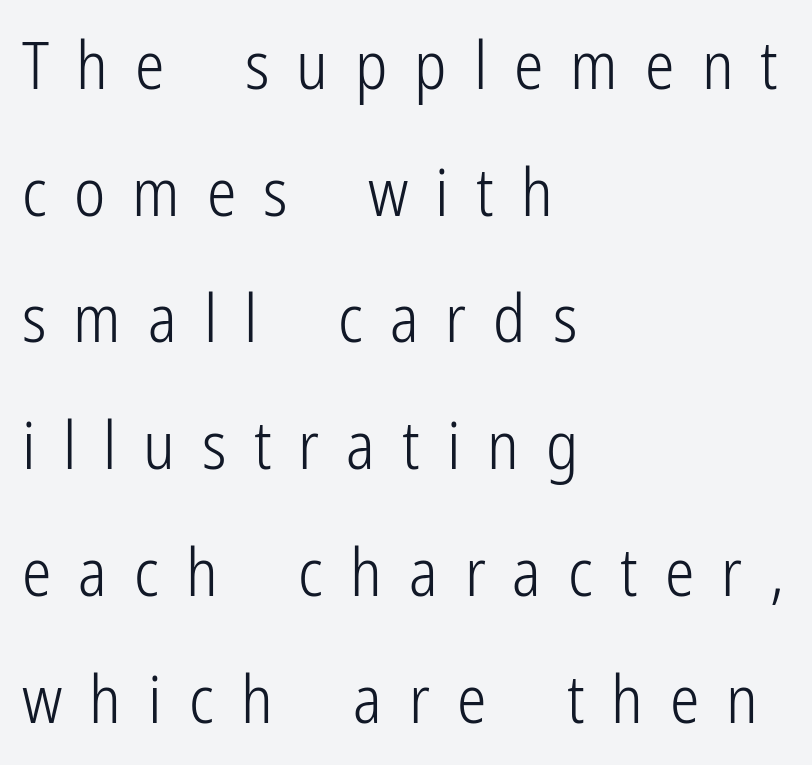
Q: Is the text bold? A: No.
Q: Is the text italic (slanted)? A: No, it is upright.
Q: Is the typeface a serif or a sans-serif typeface? A: Sans-serif.
Q: Is the text underlined? A: No.
Q: How is the paragraph aligned? A: Left-aligned.
Q: Is the spacing between letters normal or unusually wide? A: Unusually wide.
Q: Is the spacing between lines tight, normal or loose? A: Loose.
Q: Width (condensed, normal, or wide)? A: Condensed.
Q: Stroke contrast? A: Low.
Q: x-height? A: Medium.
Q: Monospaced? A: No.
